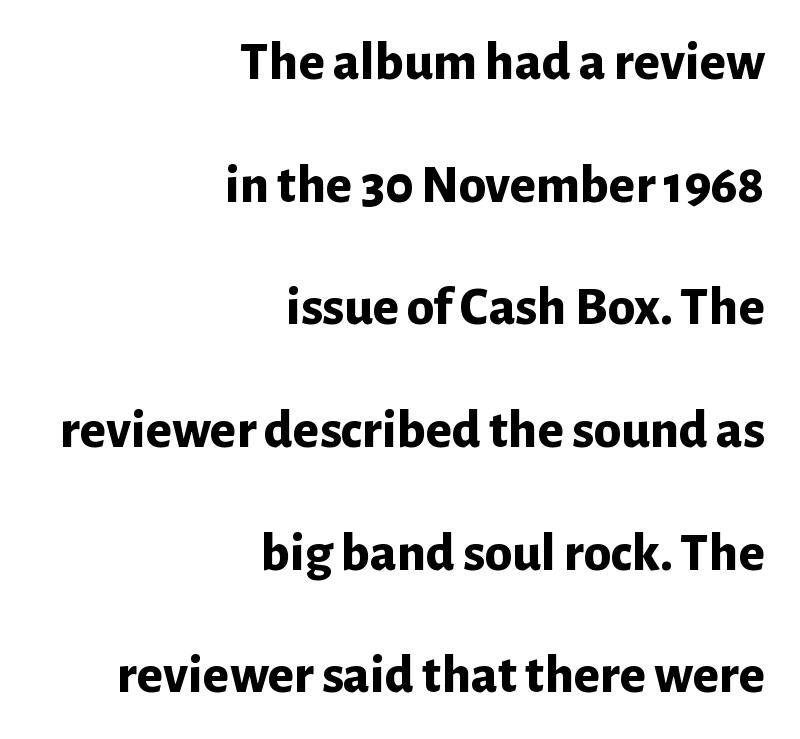
{"serif": "no", "italic": "no", "bold": "yes", "weight": "bold", "width": "normal", "stroke_contrast": "low", "x_height": "medium", "monospaced": "no", "underline": "no", "align": "right", "line_spacing": "loose", "line_spacing_ratio": 2.23, "letter_spacing": "normal", "letter_spacing_em": 0.0, "glyph_px": 55}
